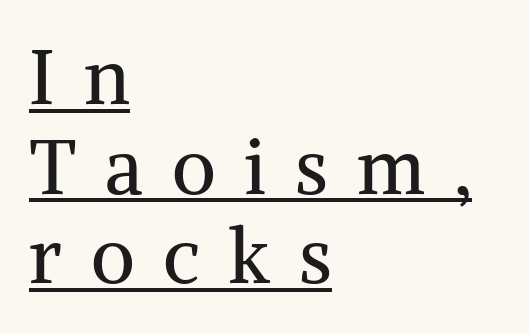
The image shows 76 px regular-weight serif type, upright; set left-aligned, line spacing 1.18x, unusually wide letter spacing (+0.38 em), underlined; medium stroke contrast and a medium x-height.
